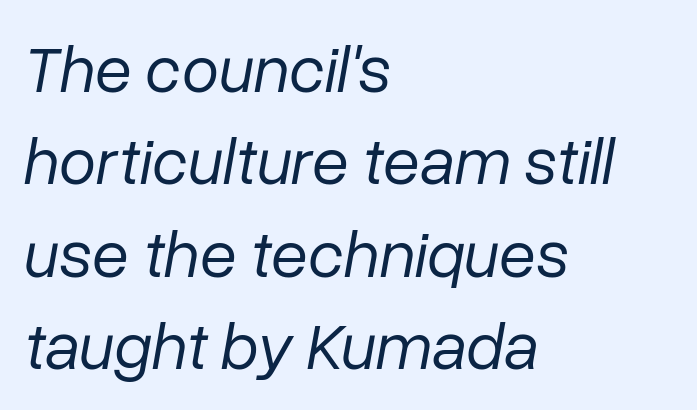
The zone under the glyphs is completely vacant. How would I describe the line gaps? Plain and ordinary. Proportional: the letters do not fall into vertical columns. In terms of posture, this sample is oblique. Characters follow at the spacing the type designer built in. Stems here are at most as thick as an everyday book face.
